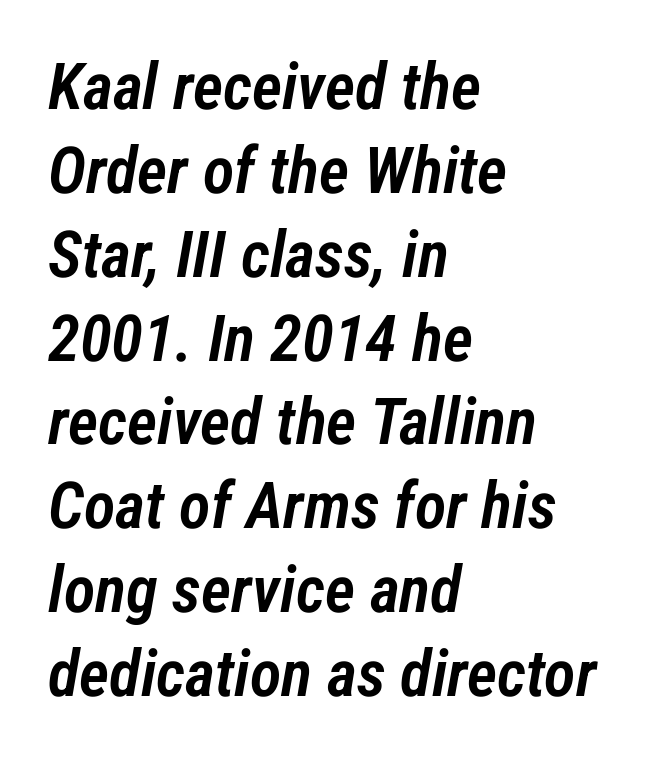
Q: Is the text bold? A: Semi-bold.
Q: Is the text italic (slanted)? A: Yes, it leans right by about 12 degrees.
Q: Is the text underlined? A: No.
Q: How is the paragraph aligned? A: Left-aligned.
Q: Is the spacing between letters normal or unusually wide? A: Normal.
Q: Is the spacing between lines tight, normal or loose? A: Normal.
Q: Width (condensed, normal, or wide)? A: Condensed.
Q: Stroke contrast? A: Low.
Q: x-height? A: Medium.
Q: Monospaced? A: No.
